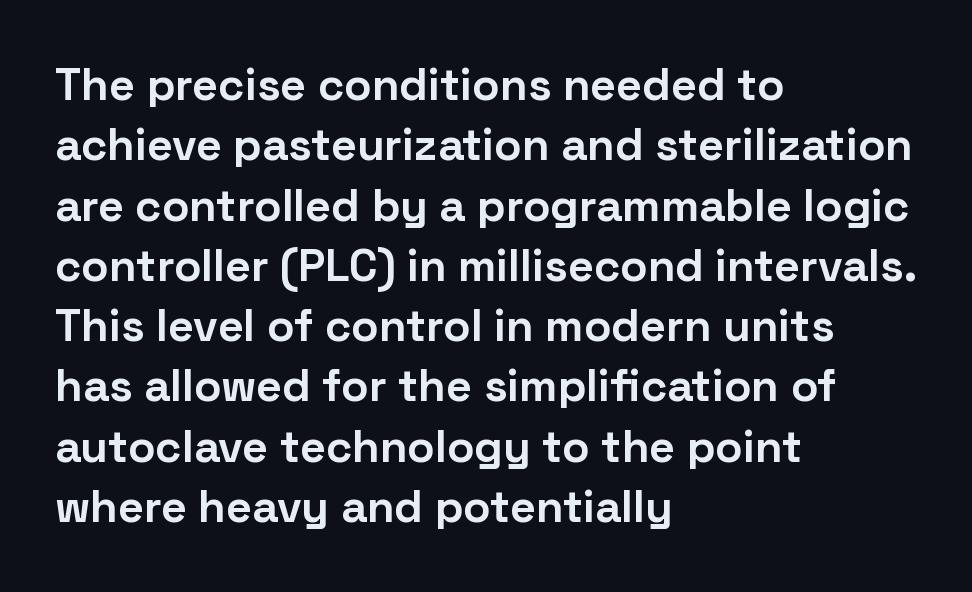
The image shows 45 px bold sans-serif type, upright; set left-aligned, normal line spacing (1.34x), normal letter spacing, not underlined; low stroke contrast and a medium x-height.
